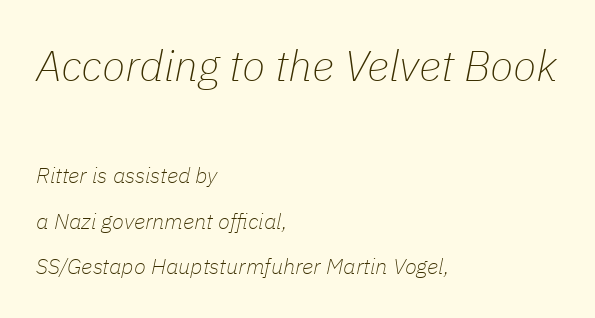
{"italic": "yes", "lean": "right", "slant_degrees": 11, "bold": "no", "weight": "thin", "width": "normal", "stroke_contrast": "low", "x_height": "medium", "monospaced": "no", "underline": "no", "align": "left", "line_spacing": "loose", "line_spacing_ratio": 2.08, "letter_spacing": "normal", "letter_spacing_em": 0.0, "larger_block": "first", "size_ratio": 1.95, "glyph_px": 43}
